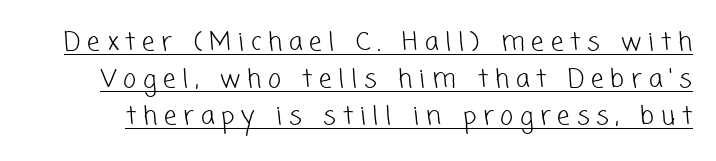
The image shows 25 px text type; set normal line spacing (1.48x), unusually wide letter spacing (+0.27 em), underlined.
